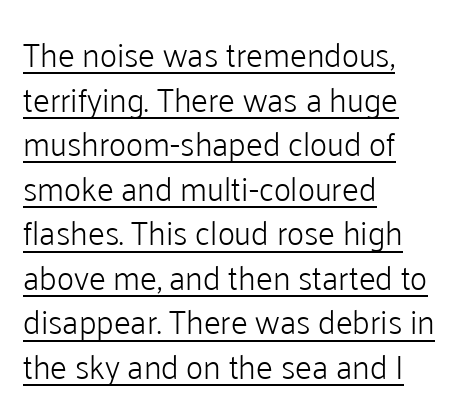
The lettering holds an erect, upright posture throughout. Where is the straight margin? On the left. Vertical stems look standard width or narrower in stroke. One glance says typical: line gaps are just what's usual. Grotesque or geometric, the face here clearly has no serifs.
